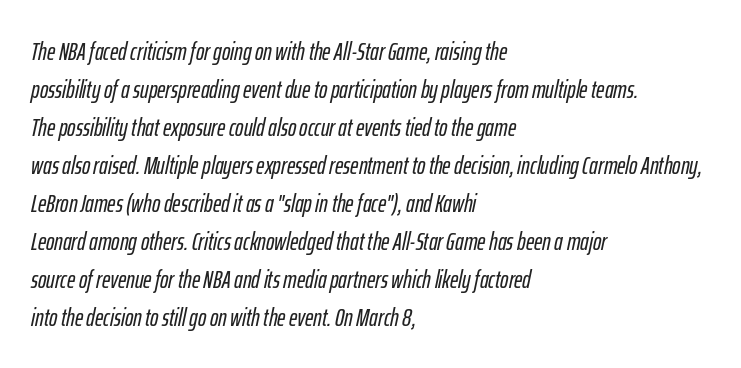
{"italic": "yes", "lean": "right", "slant_degrees": 12, "underline": "no", "align": "left", "line_spacing": "normal", "line_spacing_ratio": 1.52, "letter_spacing": "normal", "letter_spacing_em": 0.0, "glyph_px": 25}
